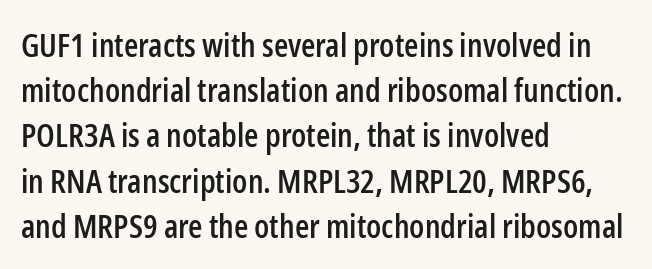
Q: Is the text italic (slanted)? A: No, it is upright.
Q: Is the typeface a serif or a sans-serif typeface? A: Sans-serif.
Q: Is the text underlined? A: No.
Q: How is the paragraph aligned? A: Left-aligned.
Q: Is the spacing between letters normal or unusually wide? A: Normal.
Q: Is the spacing between lines tight, normal or loose? A: Normal.
Q: Width (condensed, normal, or wide)? A: Condensed.
Q: Stroke contrast? A: Low.
Q: x-height? A: Medium.
Q: Monospaced? A: No.
